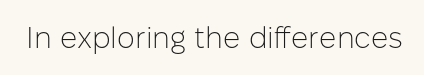
Q: Is the text bold? A: No.
Q: Is the text italic (slanted)? A: No, it is upright.
Q: Is the typeface a serif or a sans-serif typeface? A: Sans-serif.
Q: Is the text underlined? A: No.
Q: Is the spacing between letters normal or unusually wide? A: Normal.
Q: Width (condensed, normal, or wide)? A: Normal.
Q: Stroke contrast? A: Low.
Q: x-height? A: Medium.
Q: Monospaced? A: No.
